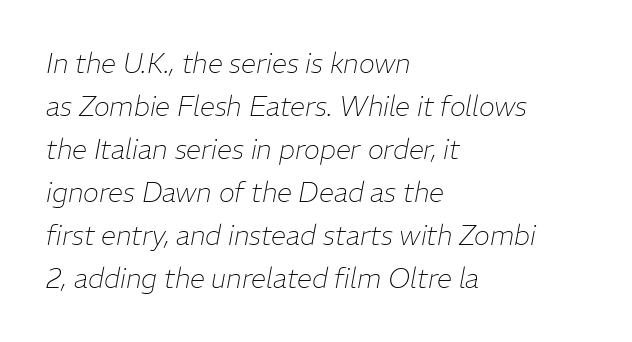
The image shows 27 px text type, italic (leaning right); set left-aligned, normal line spacing (1.59x), normal letter spacing, not underlined.
